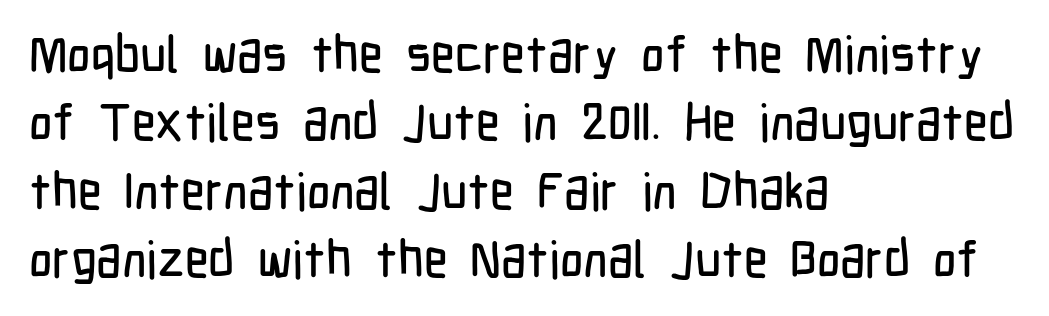
{"serif": "no", "italic": "no", "width": "condensed", "stroke_contrast": "low", "x_height": "medium", "monospaced": "no", "underline": "no", "align": "left", "line_spacing": "normal", "line_spacing_ratio": 1.34, "letter_spacing": "normal", "letter_spacing_em": 0.0, "glyph_px": 51}
